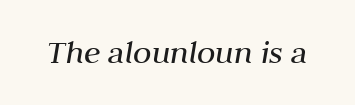
The image shows 34 px regular-weight type, italic (leaning right); set normal letter spacing, not underlined; medium stroke contrast and a medium x-height.
